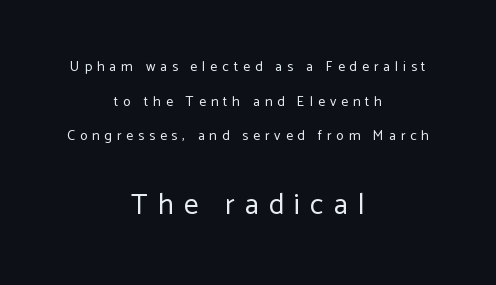
In CSS terms this would be text-align: center. Interline gaps are noticeably wide in this sample. Stroke thickness stays within the range of a standard reading face or lighter. Does extra space separate the letters? Yes, quite a lot of it. Spacing verdict: proportional, widths tailored to each character.
